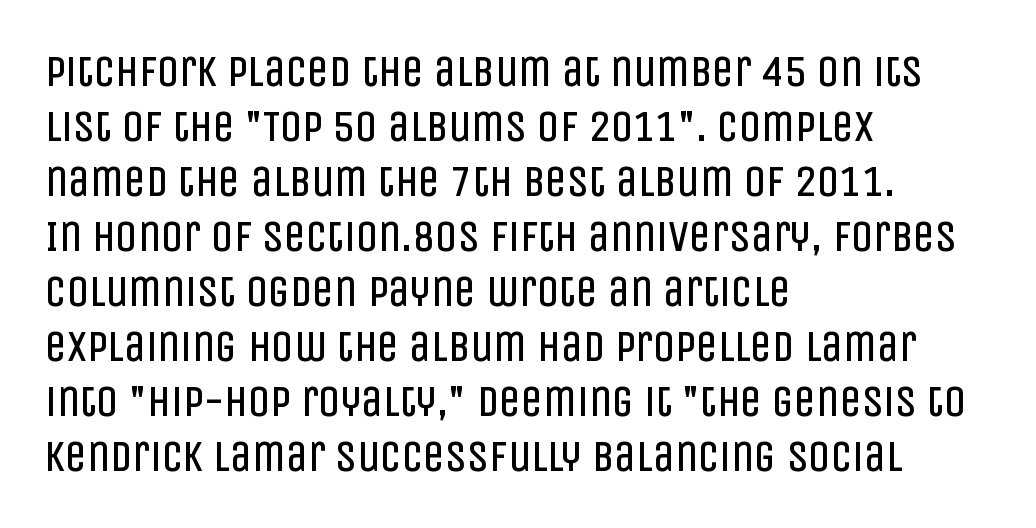
The image shows 44 px regular-weight, condensed sans-serif type, upright; set left-aligned, normal line spacing (1.25x), normal letter spacing, not underlined; low stroke contrast and a large x-height.
